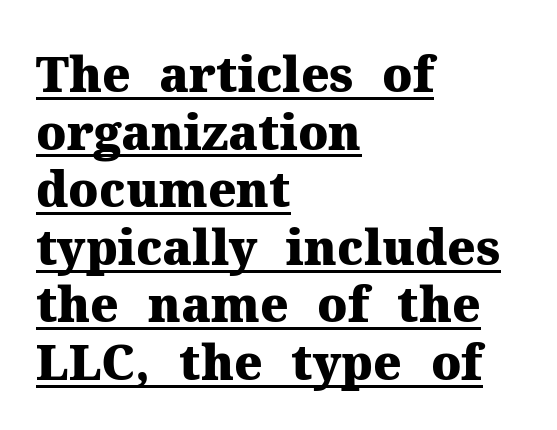
Q: Is the text bold? A: Yes.
Q: Is the text italic (slanted)? A: No, it is upright.
Q: Is the typeface a serif or a sans-serif typeface? A: Serif.
Q: Is the text underlined? A: Yes.
Q: How is the paragraph aligned? A: Left-aligned.
Q: Is the spacing between letters normal or unusually wide? A: Normal.
Q: Width (condensed, normal, or wide)? A: Normal.
Q: Stroke contrast? A: Medium.
Q: x-height? A: Medium.
Q: Monospaced? A: No.
